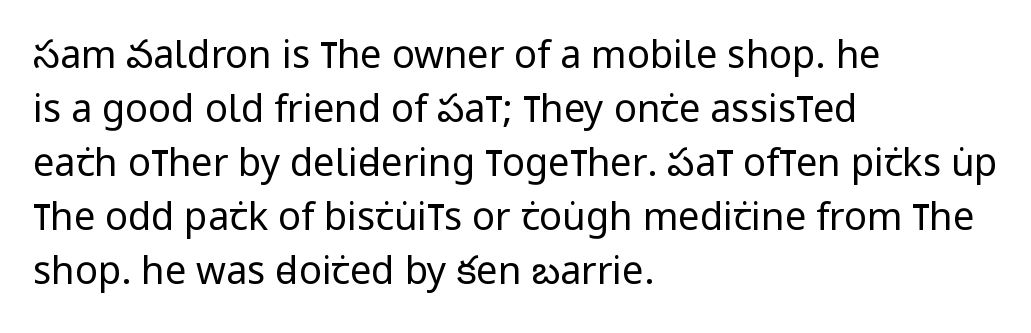
Normally led — the rows are evenly, conventionally spaced. If you drew a ruler down the left edge, every line would touch it. Tall strokes in this sample are plumb rather than angled. The typeface has the unassuming heft of standard copy or less. Do the characters align in a grid? No, the font is proportional.
